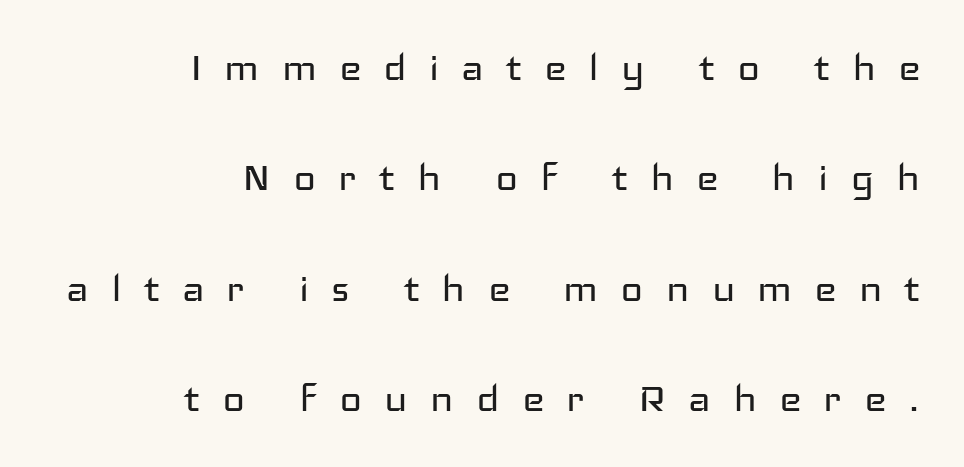
{"serif": "no", "italic": "no", "bold": "no", "weight": "regular", "width": "wide", "stroke_contrast": "low", "x_height": "medium", "monospaced": "no", "underline": "no", "align": "right", "line_spacing": "loose", "line_spacing_ratio": 2.3, "letter_spacing": "wide", "letter_spacing_em": 0.46, "glyph_px": 48}
